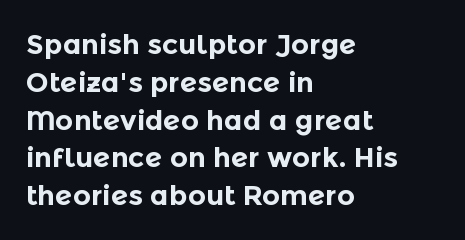
The image shows 28 px bold sans-serif type, upright; set left-aligned, normal line spacing (1.35x), normal letter spacing, not underlined; a medium x-height.
